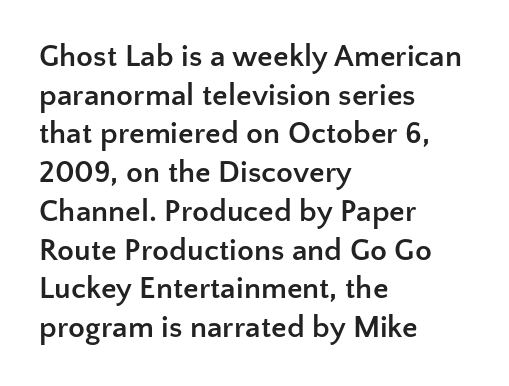
Q: Is the text bold? A: Yes.
Q: Is the text italic (slanted)? A: No, it is upright.
Q: Is the typeface a serif or a sans-serif typeface? A: Sans-serif.
Q: Is the text underlined? A: No.
Q: How is the paragraph aligned? A: Left-aligned.
Q: Is the spacing between letters normal or unusually wide? A: Normal.
Q: Is the spacing between lines tight, normal or loose? A: Normal.
Q: Width (condensed, normal, or wide)? A: Normal.
Q: Stroke contrast? A: Low.
Q: x-height? A: Medium.
Q: Monospaced? A: No.
